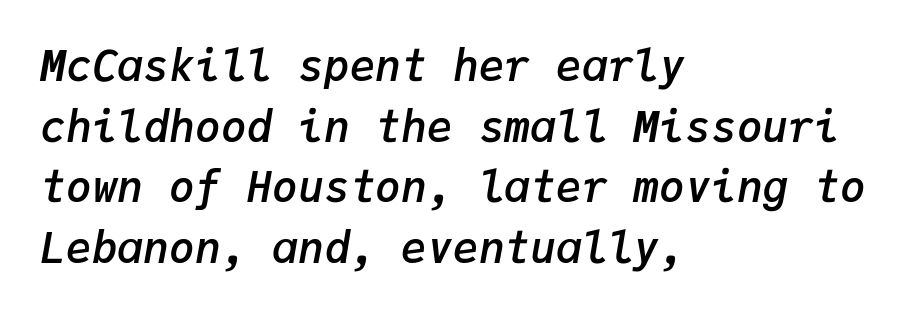
{"italic": "yes", "lean": "right", "slant_degrees": 9, "bold": "semi", "weight": "semibold", "width": "normal", "stroke_contrast": "low", "x_height": "medium", "monospaced": "yes", "underline": "no", "align": "left", "line_spacing": "normal", "line_spacing_ratio": 1.41, "letter_spacing": "normal", "letter_spacing_em": 0.0, "glyph_px": 43}
